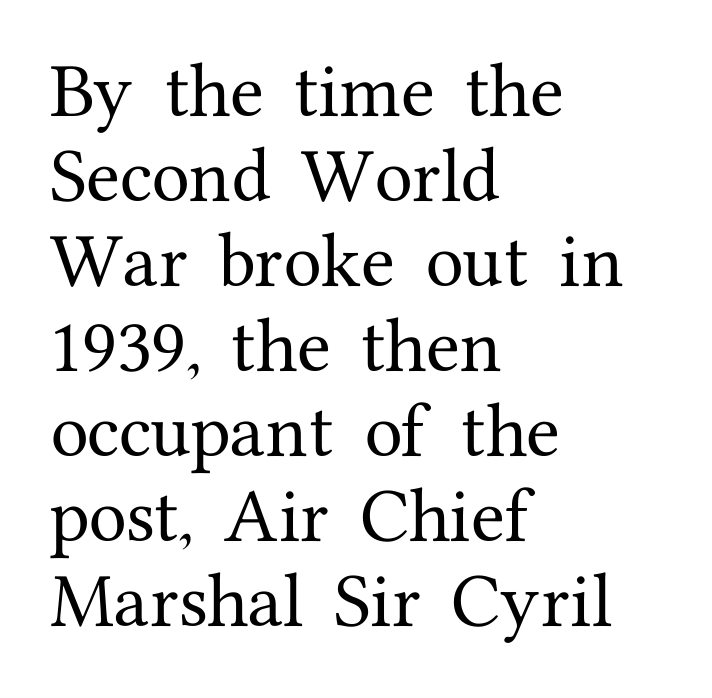
The image shows 62 px serif type, upright; set left-aligned, normal line spacing (1.37x), normal letter spacing, not underlined; medium stroke contrast and a medium x-height.
